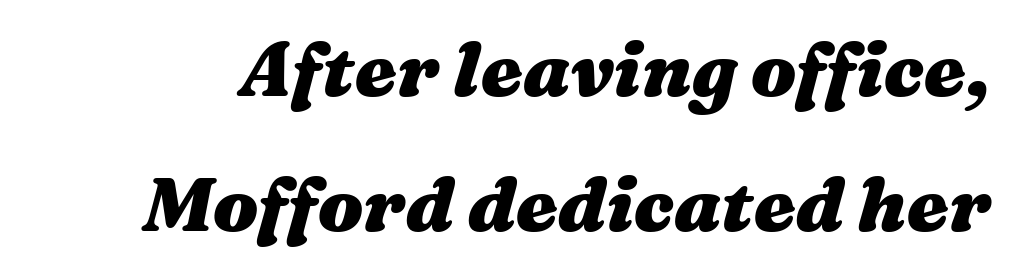
Q: Is the text bold? A: Yes.
Q: Is the text italic (slanted)? A: Yes, it leans right by about 16 degrees.
Q: Is the text underlined? A: No.
Q: Is the spacing between letters normal or unusually wide? A: Normal.
Q: Width (condensed, normal, or wide)? A: Wide.
Q: Stroke contrast? A: Medium.
Q: x-height? A: Medium.
Q: Monospaced? A: No.
